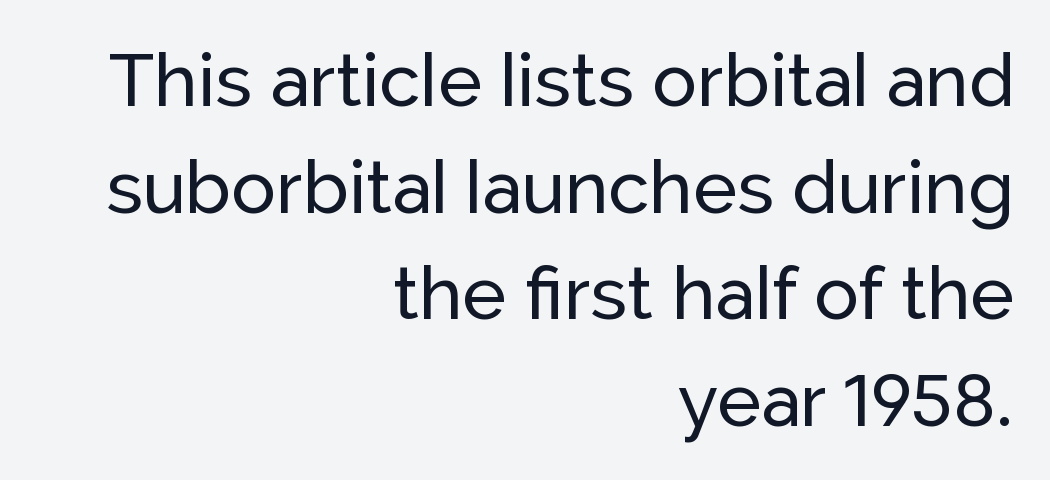
{"serif": "no", "italic": "no", "width": "normal", "stroke_contrast": "low", "x_height": "medium", "monospaced": "no", "underline": "no", "align": "right", "line_spacing": "normal", "line_spacing_ratio": 1.44, "letter_spacing": "normal", "letter_spacing_em": 0.0, "glyph_px": 74}
